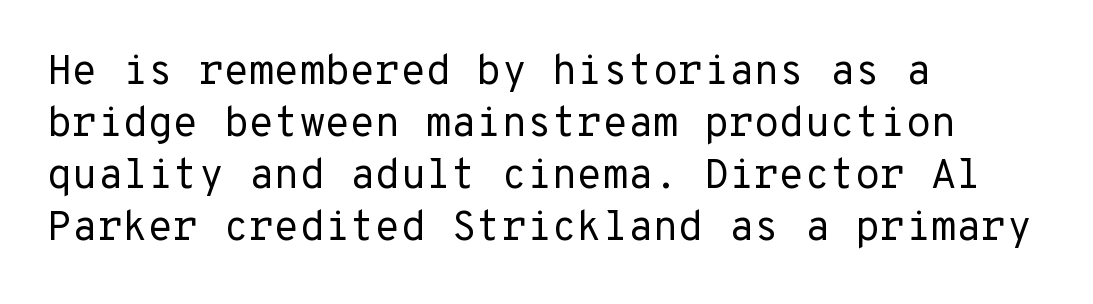
The image shows 41 px regular-weight sans-serif type, upright, monospaced; set left-aligned, normal line spacing (1.27x), normal letter spacing, not underlined; low stroke contrast and a medium x-height.
